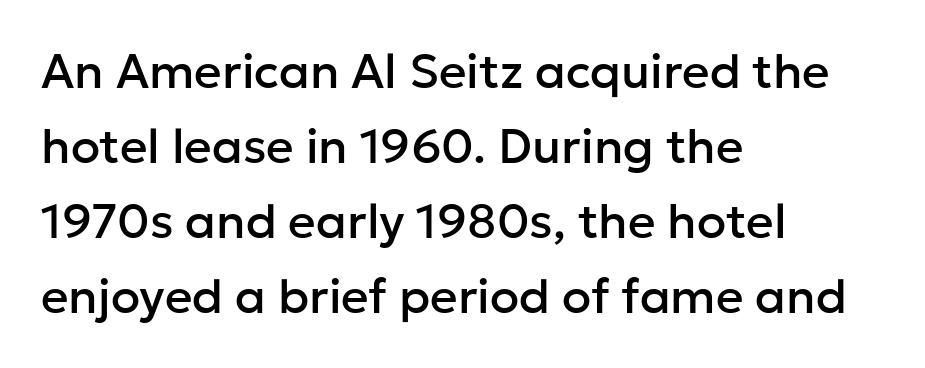
Q: Is the text italic (slanted)? A: No, it is upright.
Q: Is the typeface a serif or a sans-serif typeface? A: Sans-serif.
Q: Is the text underlined? A: No.
Q: How is the paragraph aligned? A: Left-aligned.
Q: Is the spacing between letters normal or unusually wide? A: Normal.
Q: Is the spacing between lines tight, normal or loose? A: Normal.
Q: Width (condensed, normal, or wide)? A: Normal.
Q: Stroke contrast? A: Low.
Q: x-height? A: Medium.
Q: Monospaced? A: No.
